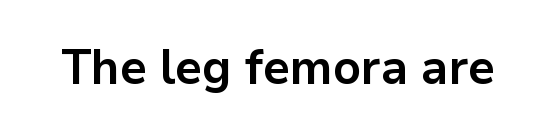
Q: Is the text bold? A: Yes.
Q: Is the text italic (slanted)? A: No, it is upright.
Q: Is the typeface a serif or a sans-serif typeface? A: Sans-serif.
Q: Is the text underlined? A: No.
Q: Is the spacing between letters normal or unusually wide? A: Normal.
Q: Width (condensed, normal, or wide)? A: Normal.
Q: Stroke contrast? A: Low.
Q: x-height? A: Medium.
Q: Monospaced? A: No.
